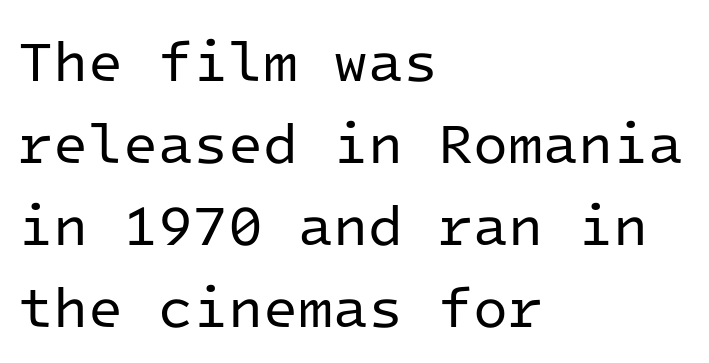
Q: Is the text bold? A: No.
Q: Is the text italic (slanted)? A: No, it is upright.
Q: Is the typeface a serif or a sans-serif typeface? A: Sans-serif.
Q: Is the text underlined? A: No.
Q: How is the paragraph aligned? A: Left-aligned.
Q: Is the spacing between letters normal or unusually wide? A: Normal.
Q: Is the spacing between lines tight, normal or loose? A: Normal.
Q: Width (condensed, normal, or wide)? A: Normal.
Q: Stroke contrast? A: Low.
Q: x-height? A: Medium.
Q: Monospaced? A: Yes.
